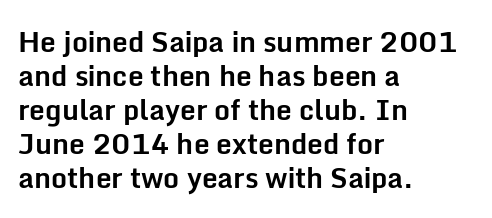
The image shows 28 px bold sans-serif type, upright; set left-aligned, line spacing 1.21x, normal letter spacing, not underlined; low stroke contrast and a medium x-height.
